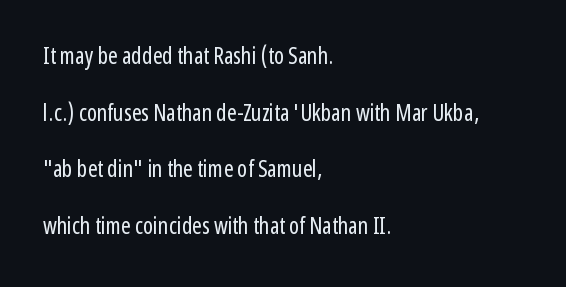
Q: Is the text bold? A: No.
Q: Is the text italic (slanted)? A: No, it is upright.
Q: Is the text underlined? A: No.
Q: How is the paragraph aligned? A: Left-aligned.
Q: Is the spacing between letters normal or unusually wide? A: Normal.
Q: Is the spacing between lines tight, normal or loose? A: Loose.
